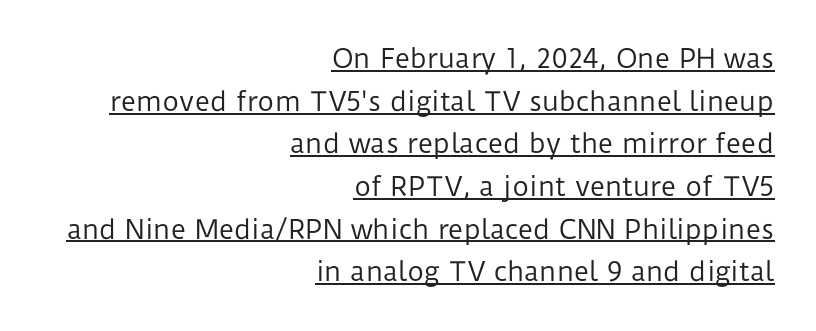
The image shows 26 px text type, upright; set right-aligned, normal line spacing (1.64x), normal letter spacing, underlined.
